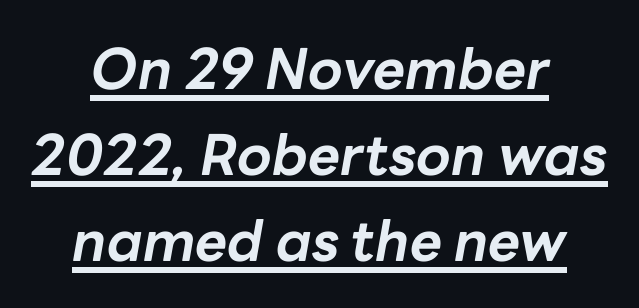
The image shows 56 px bold type, italic (leaning right); set centered, normal line spacing (1.54x), normal letter spacing, underlined; low stroke contrast and a medium x-height.
